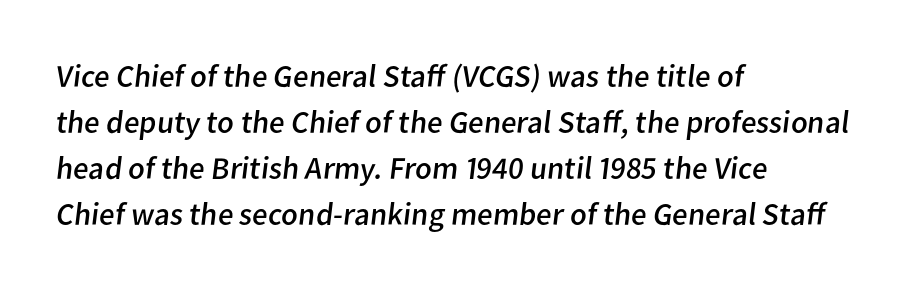
The image shows 32 px regular-weight sans-serif type; set left-aligned, normal line spacing (1.44x), normal letter spacing, not underlined; low stroke contrast and a medium x-height.
